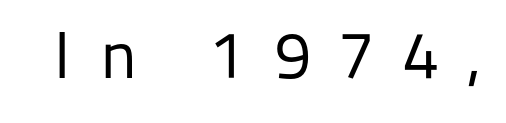
{"serif": "no", "italic": "no", "bold": "no", "weight": "regular", "width": "normal", "stroke_contrast": "low", "x_height": "medium", "monospaced": "no", "underline": "no", "letter_spacing": "wide", "letter_spacing_em": 0.44, "glyph_px": 66}
